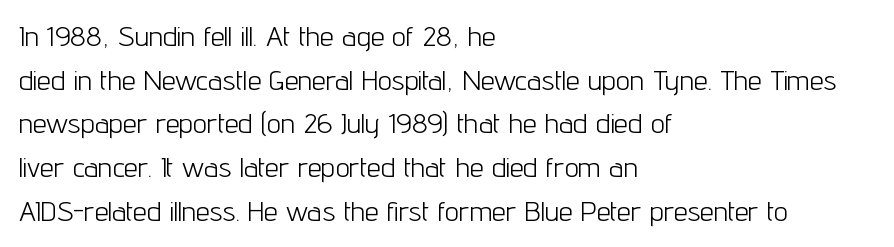
Q: Is the text bold? A: No.
Q: Is the text italic (slanted)? A: No, it is upright.
Q: Is the typeface a serif or a sans-serif typeface? A: Sans-serif.
Q: Is the text underlined? A: No.
Q: How is the paragraph aligned? A: Left-aligned.
Q: Is the spacing between letters normal or unusually wide? A: Normal.
Q: Is the spacing between lines tight, normal or loose? A: Normal.
Q: Width (condensed, normal, or wide)? A: Condensed.
Q: Stroke contrast? A: Low.
Q: x-height? A: Medium.
Q: Monospaced? A: No.
